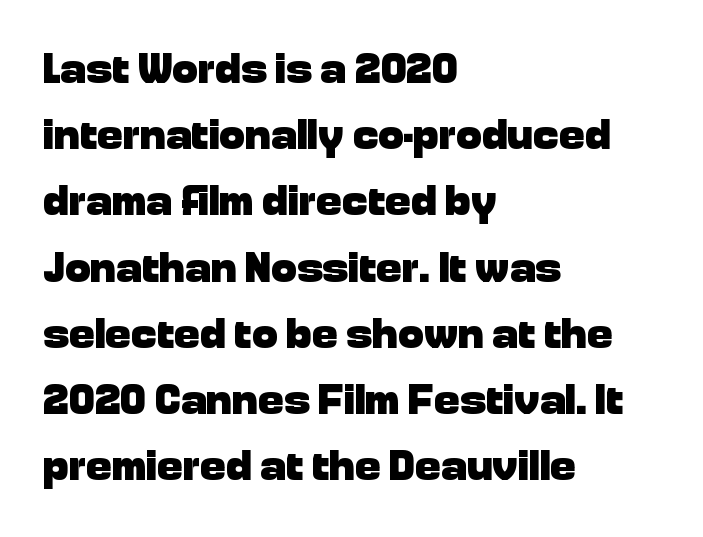
The image shows 43 px heavy sans-serif type, upright; set left-aligned, normal line spacing (1.54x), normal letter spacing, not underlined; low stroke contrast and a medium x-height.
